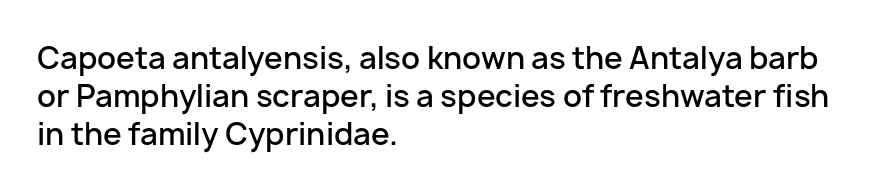
{"serif": "no", "italic": "no", "bold": "semi", "weight": "semibold", "width": "normal", "stroke_contrast": "low", "x_height": "medium", "monospaced": "no", "underline": "no", "align": "left", "line_spacing": "normal", "line_spacing_ratio": 1.27, "letter_spacing": "normal", "letter_spacing_em": 0.0, "glyph_px": 30}
